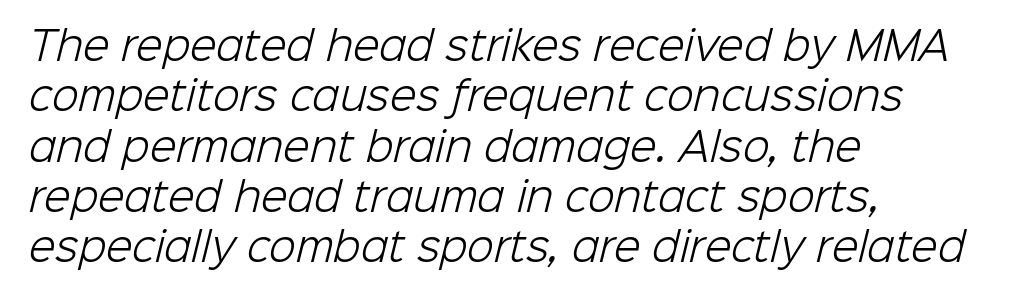
{"serif": "no", "bold": "no", "weight": "light", "width": "normal", "stroke_contrast": "low", "x_height": "medium", "monospaced": "no", "underline": "no", "align": "left", "line_spacing": "normal", "line_spacing_ratio": 1.29, "letter_spacing": "normal", "letter_spacing_em": 0.0, "glyph_px": 39}
